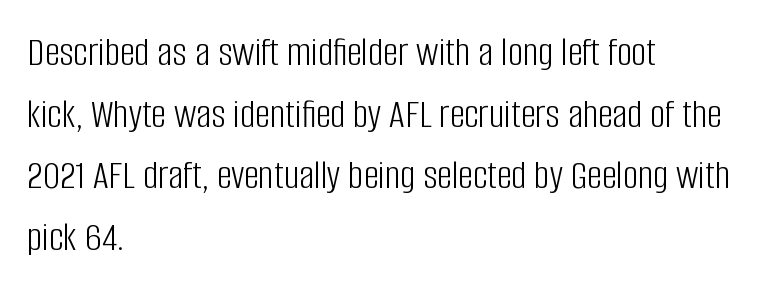
The image shows 42 px light, condensed sans-serif type, upright; set left-aligned, normal line spacing (1.47x), normal letter spacing, not underlined; low stroke contrast and a large x-height.
